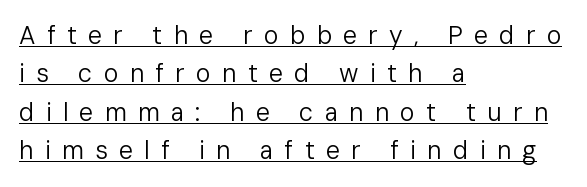
Q: Is the text bold? A: No.
Q: Is the text italic (slanted)? A: No, it is upright.
Q: Is the text underlined? A: Yes.
Q: How is the paragraph aligned? A: Left-aligned.
Q: Is the spacing between letters normal or unusually wide? A: Unusually wide.
Q: Is the spacing between lines tight, normal or loose? A: Normal.
